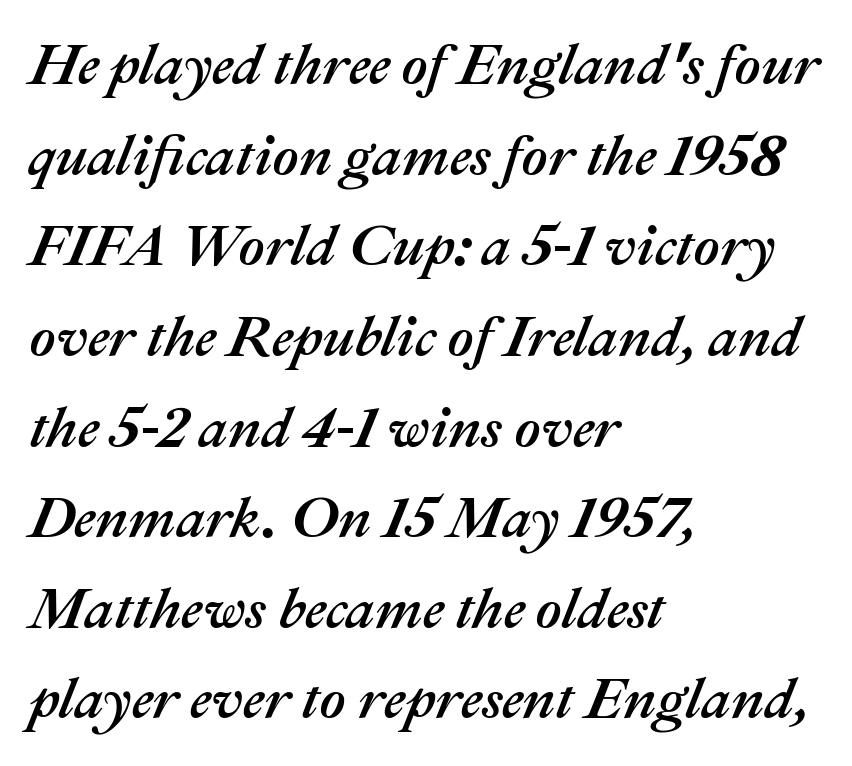
The image shows 57 px text type, italic (leaning right); set left-aligned, normal line spacing (1.59x), normal letter spacing, not underlined; medium stroke contrast and a medium x-height.
